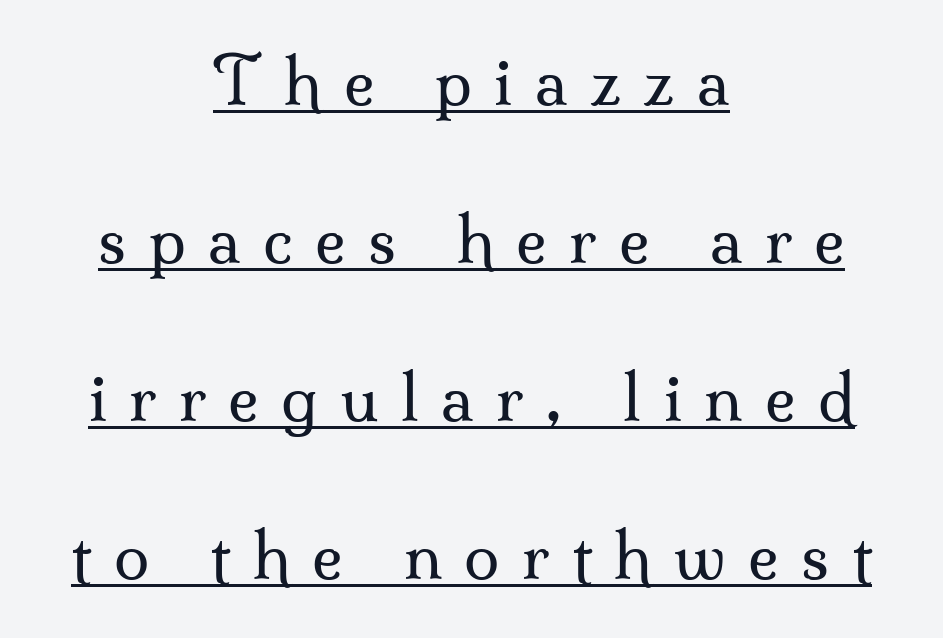
Vertically, the passage feels expansive, rows floating well apart. Is there an underline? Yes — a line sits under the letters. Style check: upright. The whitespace from short lines is split evenly between both sides. You could not count columns in this text — the font is proportionally spaced. Is this a heavy cut? Hardly; it is regular or lighter.
